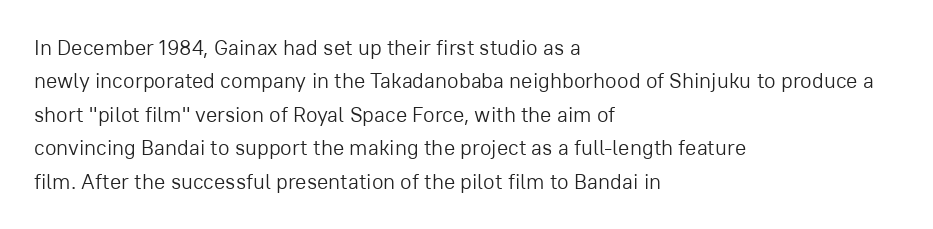
Q: Is the text bold? A: No.
Q: Is the text italic (slanted)? A: No, it is upright.
Q: Is the text underlined? A: No.
Q: How is the paragraph aligned? A: Left-aligned.
Q: Is the spacing between letters normal or unusually wide? A: Normal.
Q: Is the spacing between lines tight, normal or loose? A: Normal.
